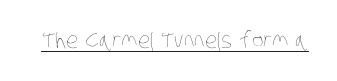
The passage shown is underscored from start to finish. Nobody touched the tracking dial on this one. No letter is thick-stroked: the sample isn't bold.
